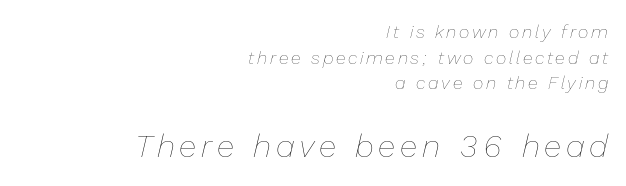
Regular leading. The typesetter chose a ragged-left arrangement here. Italic? Definitely — the glyphs are oblique. Stems here are at most as thick as an everyday book face. These two chunks differ in scale, with the bottom chunk taking the larger measure. Character widths vary here, with narrow letters taking less room than wide ones.
